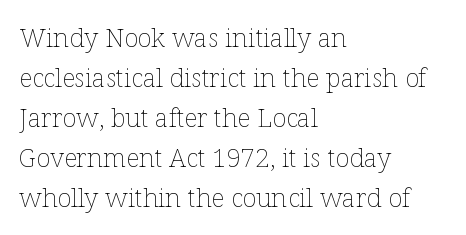
{"italic": "no", "bold": "no", "underline": "no", "align": "left", "line_spacing": "normal", "line_spacing_ratio": 1.54, "letter_spacing": "normal", "letter_spacing_em": 0.0, "glyph_px": 26}
